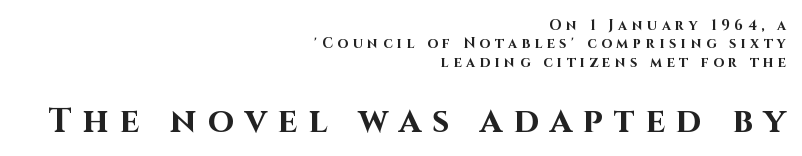
The image shows 34 px bold sans-serif type, upright; set right-aligned, normal line spacing (1.31x), unusually wide letter spacing (+0.33 em), not underlined; the second (bottom) block is 2.43x larger; high stroke contrast and a large x-height.
